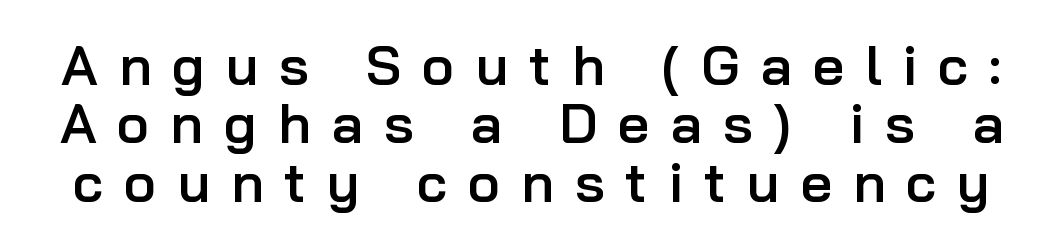
Q: Is the text bold? A: Semi-bold.
Q: Is the text italic (slanted)? A: No, it is upright.
Q: Is the typeface a serif or a sans-serif typeface? A: Sans-serif.
Q: Is the text underlined? A: No.
Q: Is the spacing between letters normal or unusually wide? A: Unusually wide.
Q: Is the spacing between lines tight, normal or loose? A: Tight.
Q: Width (condensed, normal, or wide)? A: Normal.
Q: Stroke contrast? A: Low.
Q: x-height? A: Medium.
Q: Monospaced? A: No.
